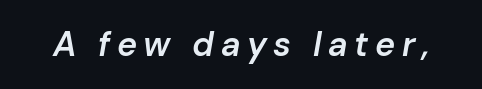
The image shows 34 px semibold type, italic (leaning right); set not underlined; low stroke contrast and a medium x-height.
